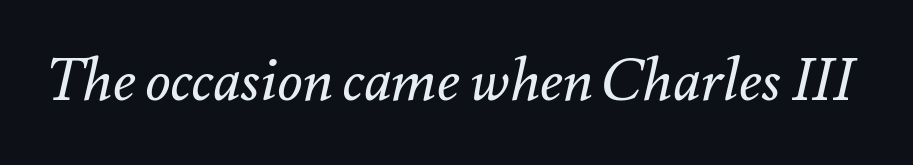
The image shows 58 px regular-weight type, italic (leaning right); set normal letter spacing, not underlined; medium stroke contrast and a small x-height.
